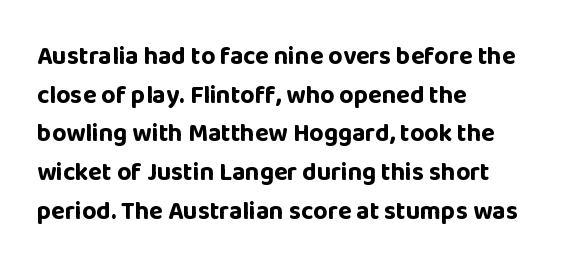
{"italic": "no", "bold": "yes", "underline": "no", "align": "left", "line_spacing": "normal", "line_spacing_ratio": 1.55, "letter_spacing": "normal", "letter_spacing_em": 0.0, "glyph_px": 25}
